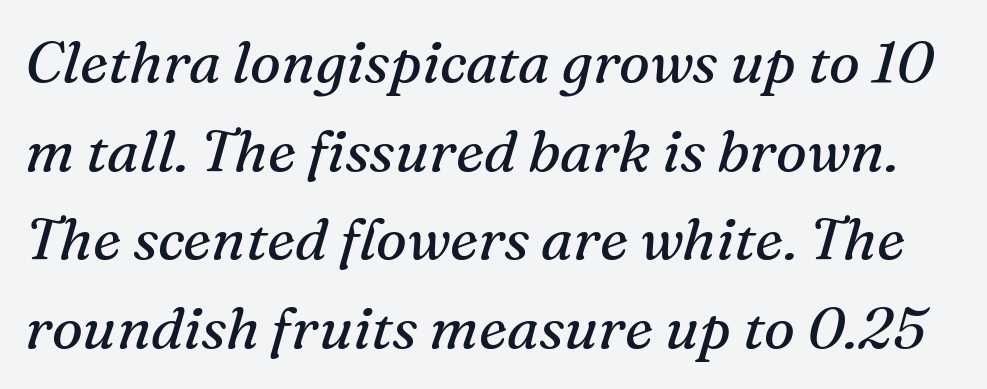
{"serif": "yes", "italic": "yes", "lean": "right", "slant_degrees": 16, "bold": "no", "weight": "regular", "width": "normal", "stroke_contrast": "medium", "x_height": "medium", "monospaced": "no", "underline": "no", "line_spacing": "normal", "line_spacing_ratio": 1.53, "letter_spacing": "normal", "letter_spacing_em": 0.0, "glyph_px": 58}
